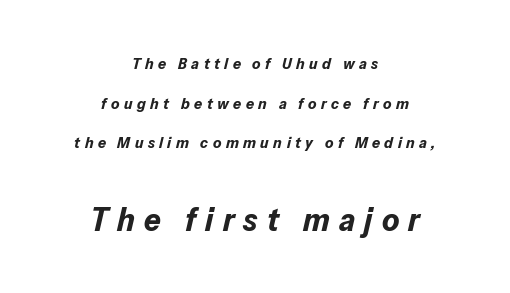
{"italic": "yes", "lean": "right", "slant_degrees": 13, "bold": "yes", "weight": "bold", "width": "normal", "stroke_contrast": "low", "x_height": "medium", "monospaced": "no", "underline": "no", "align": "center", "line_spacing": "loose", "line_spacing_ratio": 2.47, "letter_spacing": "wide", "letter_spacing_em": 0.28, "larger_block": "second", "size_ratio": 2.06, "glyph_px": 33}
